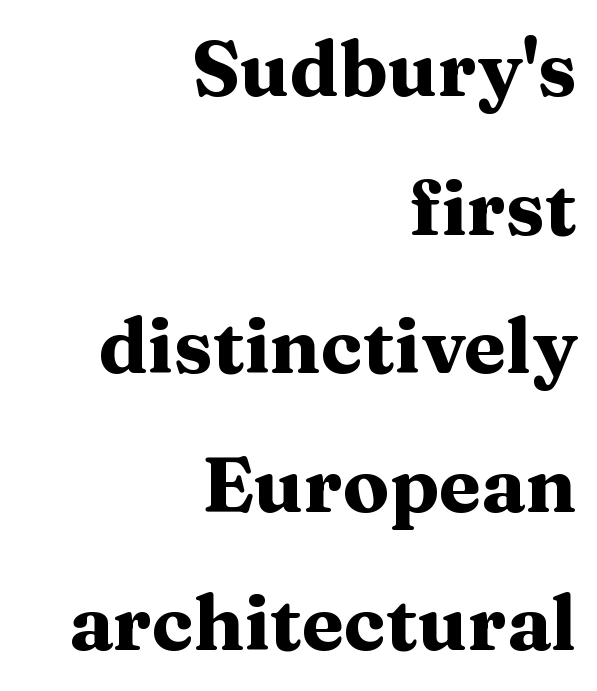
{"serif": "yes", "italic": "no", "bold": "yes", "weight": "heavy", "width": "wide", "stroke_contrast": "medium", "x_height": "medium", "monospaced": "no", "underline": "no", "align": "right", "line_spacing_ratio": 1.8, "letter_spacing": "normal", "letter_spacing_em": 0.0, "glyph_px": 77}
